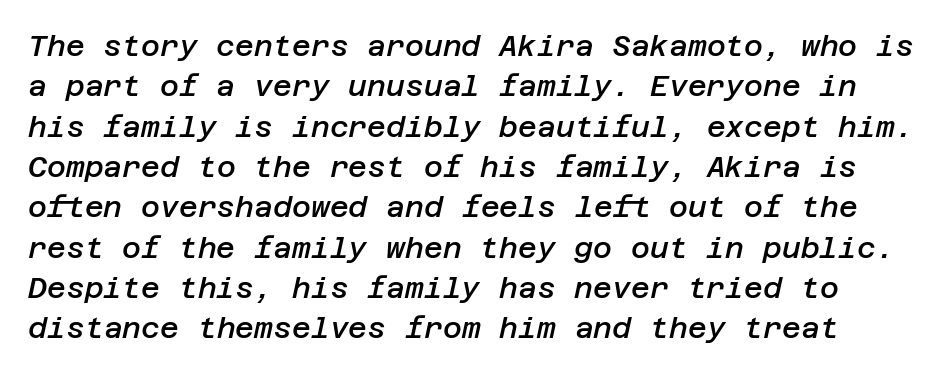
Decoration check: the copy has no underline. Baseline-to-baseline distance is the conventional proportion of letter height. The rendering applies a slant to the glyphs. These lines keep a tight, regular rhythm from letter to letter. Notice the strokes are somewhat thickened but not fully heavy: this is a semibold.
